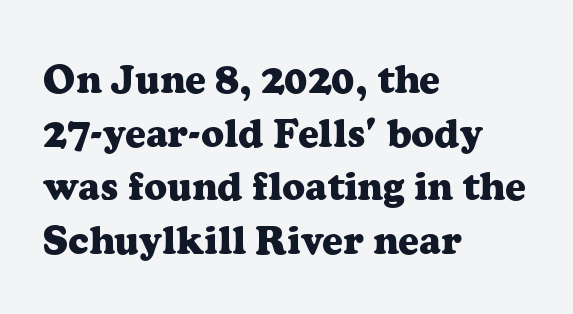
The image shows 40 px heavy serif type, upright; set left-aligned, normal line spacing (1.34x), normal letter spacing, not underlined; low stroke contrast and a medium x-height.
